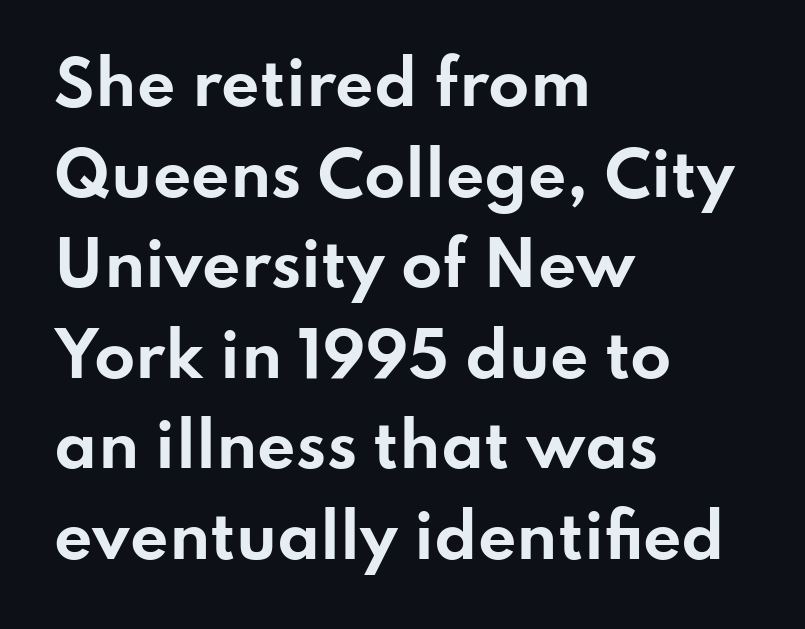
Q: Is the text bold? A: Yes.
Q: Is the text italic (slanted)? A: No, it is upright.
Q: Is the typeface a serif or a sans-serif typeface? A: Sans-serif.
Q: Is the text underlined? A: No.
Q: How is the paragraph aligned? A: Left-aligned.
Q: Is the spacing between letters normal or unusually wide? A: Normal.
Q: Is the spacing between lines tight, normal or loose? A: Normal.
Q: Width (condensed, normal, or wide)? A: Wide.
Q: Stroke contrast? A: Low.
Q: x-height? A: Small.
Q: Monospaced? A: No.
